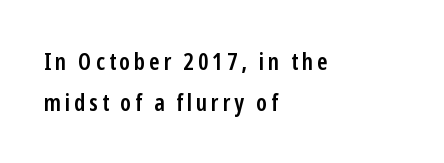
Layout note: lines flush left. Words float on clear page, feet unadorned. The font's upright variant was chosen for this text. Evenly set lines give the paragraph a standard silhouette.
